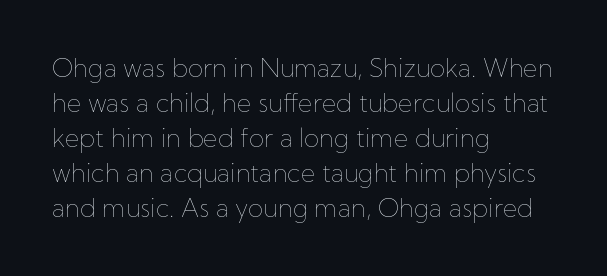
{"italic": "no", "bold": "no", "underline": "no", "align": "left", "line_spacing": "normal", "line_spacing_ratio": 1.4, "letter_spacing": "normal", "letter_spacing_em": 0.0, "glyph_px": 25}
